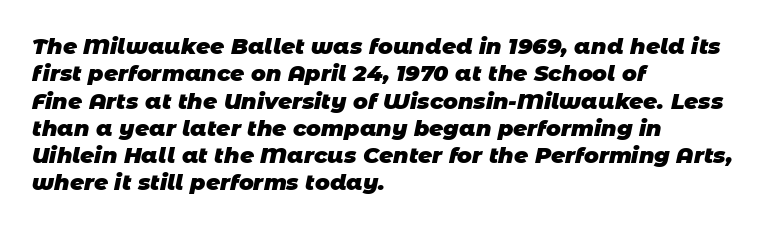
{"bold": "yes", "underline": "no", "align": "left", "line_spacing_ratio": 1.24, "letter_spacing": "normal", "letter_spacing_em": 0.0, "glyph_px": 22}
